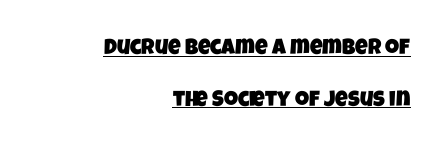
Q: Is the text underlined? A: Yes.
Q: How is the paragraph aligned? A: Right-aligned.
Q: Is the spacing between letters normal or unusually wide? A: Normal.
Q: Is the spacing between lines tight, normal or loose? A: Loose.
